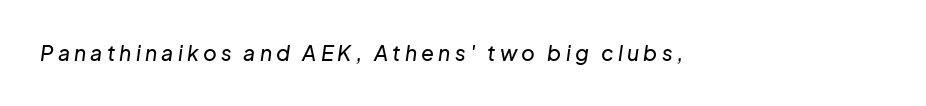
The image shows 21 px text type, italic (leaning right); set unusually wide letter spacing (+0.2 em), not underlined.
